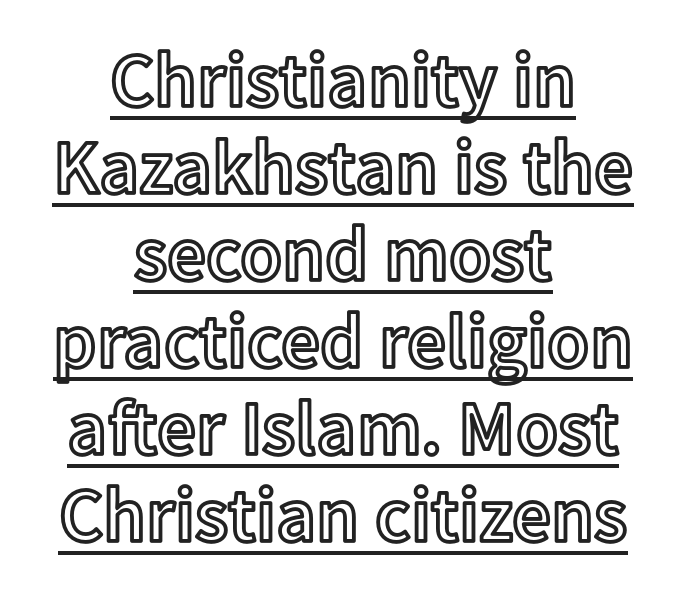
The image shows 77 px text type, upright; set centered, tight line spacing (1.13x), normal letter spacing, underlined; a medium x-height.
